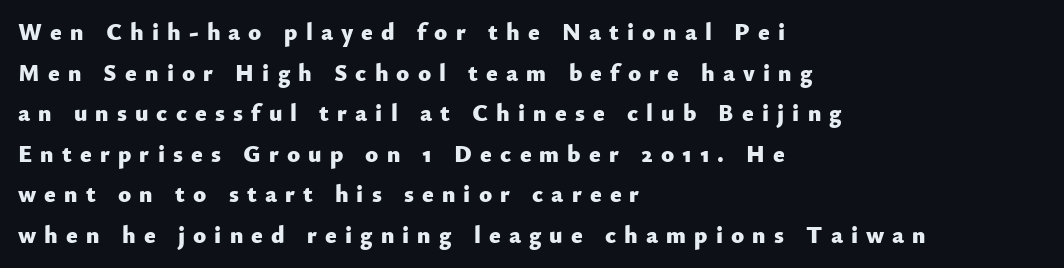
Q: Is the text bold? A: Yes.
Q: Is the text italic (slanted)? A: No, it is upright.
Q: Is the text underlined? A: No.
Q: How is the paragraph aligned? A: Left-aligned.
Q: Is the spacing between letters normal or unusually wide? A: Unusually wide.
Q: Is the spacing between lines tight, normal or loose? A: Normal.
